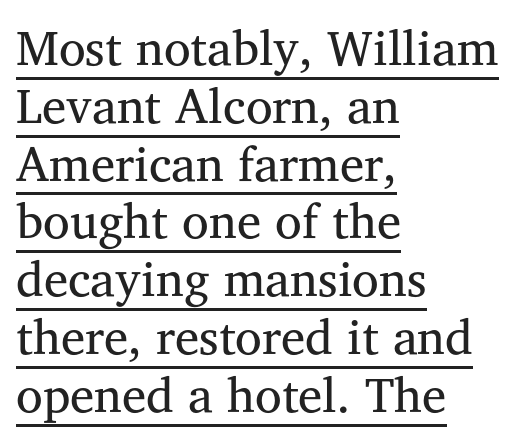
Heaviness? Minimal to ordinary, like unemphasized prose. The face used here is rendered with its standard letterfit. Descenders here cross a horizontal rule under the line. These lines are set flush left with a ragged right edge.
